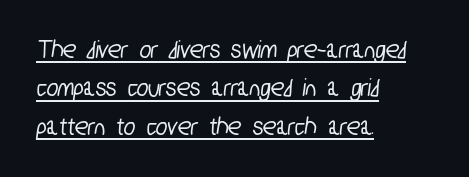
{"underline": "yes", "align": "left", "line_spacing": "normal", "line_spacing_ratio": 1.42, "letter_spacing": "normal", "letter_spacing_em": 0.0, "glyph_px": 27}
